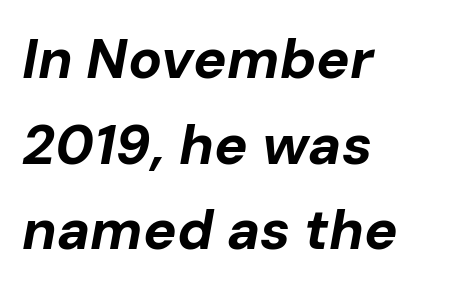
{"italic": "yes", "lean": "right", "slant_degrees": 10, "bold": "yes", "weight": "bold", "width": "normal", "stroke_contrast": "low", "x_height": "medium", "monospaced": "no", "underline": "no", "align": "left", "line_spacing": "normal", "line_spacing_ratio": 1.53, "letter_spacing": "normal", "letter_spacing_em": 0.0, "glyph_px": 56}
